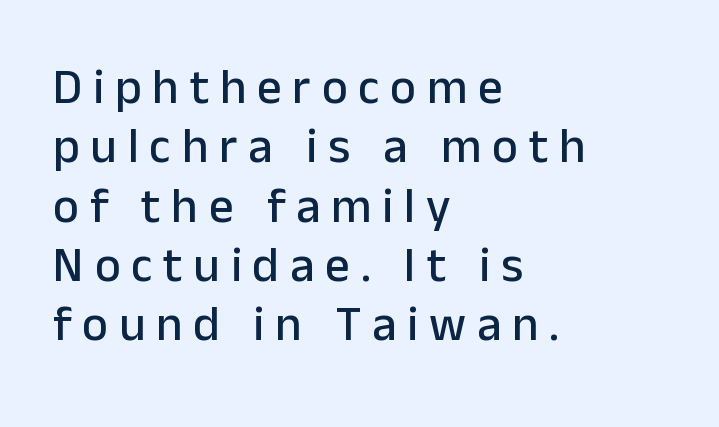
Clear beneath every line of the passage. Think of a printed novel: that variable character pitch is what you see here. Notice how the passage keeps a crisp vertical edge on the left only. The letters carry no serifs — their stems end cleanly without finishing strokes. Every character sits straight up, as roman type does.
